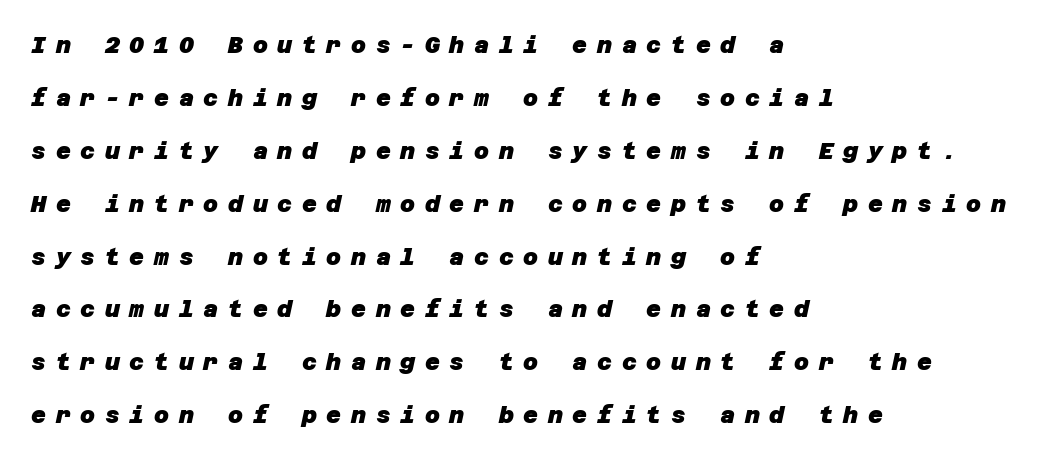
Type without underlining. Summary of vertical rhythm: relaxed, with wide interline spacing. The typesetter chose a ragged-right arrangement here. Students, this is bold: see how much ink each stroke carries. In terms of letterspacing, this is a distinctly airy, spread setting.
